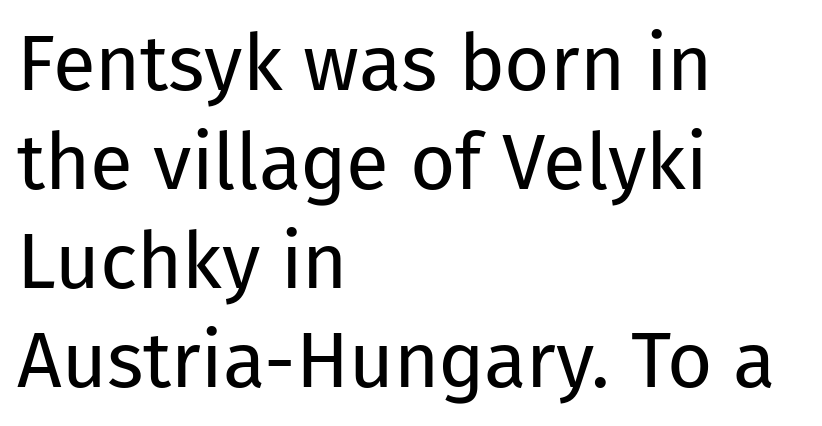
The image shows 78 px regular-weight sans-serif type, upright; set left-aligned, normal line spacing (1.27x), normal letter spacing, not underlined; low stroke contrast and a medium x-height.
